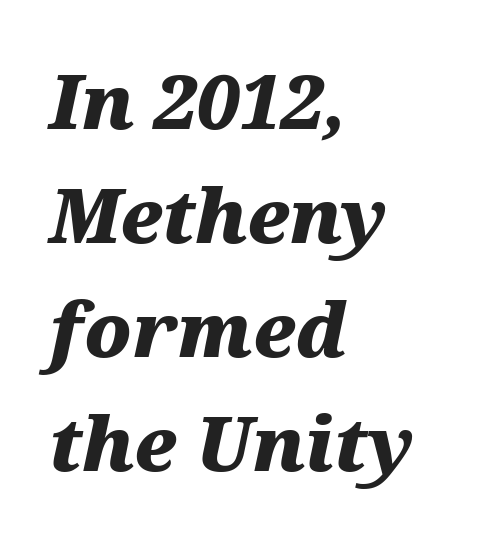
Q: Is the text bold? A: Yes.
Q: Is the text italic (slanted)? A: Yes, it leans right by about 12 degrees.
Q: Is the text underlined? A: No.
Q: How is the paragraph aligned? A: Left-aligned.
Q: Is the spacing between letters normal or unusually wide? A: Normal.
Q: Is the spacing between lines tight, normal or loose? A: Normal.
Q: Width (condensed, normal, or wide)? A: Wide.
Q: Stroke contrast? A: Medium.
Q: x-height? A: Medium.
Q: Monospaced? A: No.
